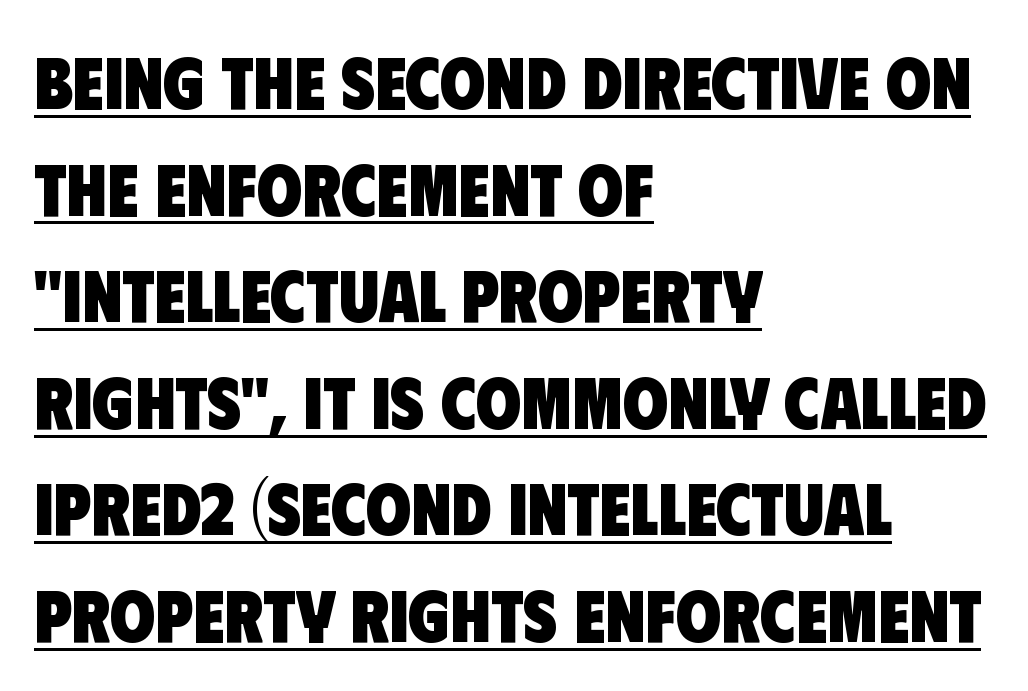
The text was rendered using a sans face with plain stroke endings. This sample has the flowing, uneven cadence of proportional lettering. Honestly, the letter spacing is just normal — you wouldn't notice it. This rendering uses left alignment, leaving the right contour irregular.
